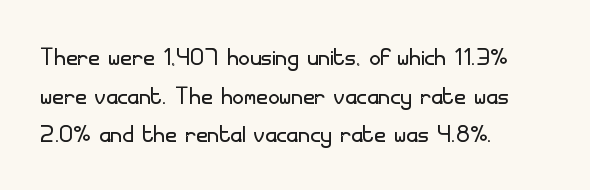
{"serif": "no", "italic": "no", "bold": "no", "weight": "light", "width": "normal", "stroke_contrast": "low", "x_height": "small", "monospaced": "no", "underline": "no", "align": "left", "line_spacing_ratio": 1.21, "letter_spacing": "normal", "letter_spacing_em": 0.0, "glyph_px": 32}
